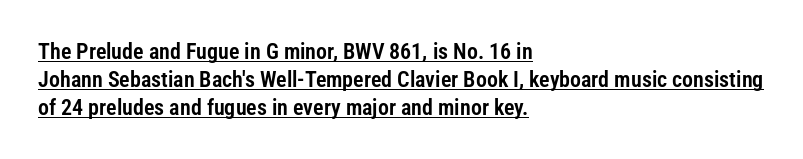
The image shows 22 px text type, upright; set left-aligned, normal line spacing (1.27x), normal letter spacing, underlined.
